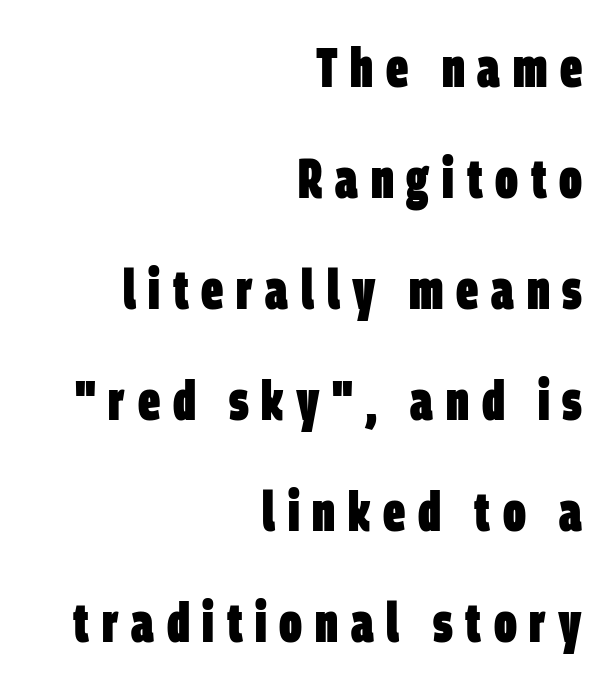
Q: Is the text bold? A: Yes.
Q: Is the typeface a serif or a sans-serif typeface? A: Sans-serif.
Q: Is the text underlined? A: No.
Q: How is the paragraph aligned? A: Right-aligned.
Q: Is the spacing between letters normal or unusually wide? A: Unusually wide.
Q: Is the spacing between lines tight, normal or loose? A: Loose.
Q: Width (condensed, normal, or wide)? A: Condensed.
Q: Stroke contrast? A: Low.
Q: x-height? A: Large.
Q: Monospaced? A: No.
